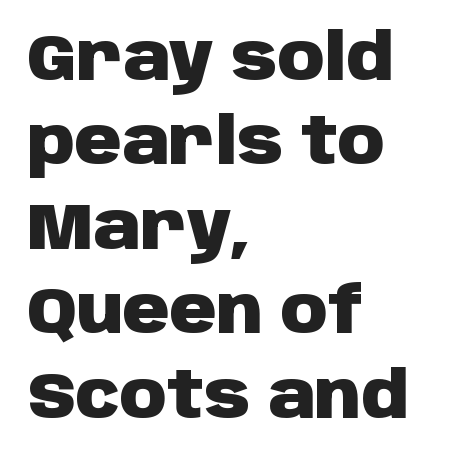
The image shows 65 px heavy sans-serif type, upright; set left-aligned, normal line spacing (1.3x), normal letter spacing, not underlined; low stroke contrast and a large x-height.
